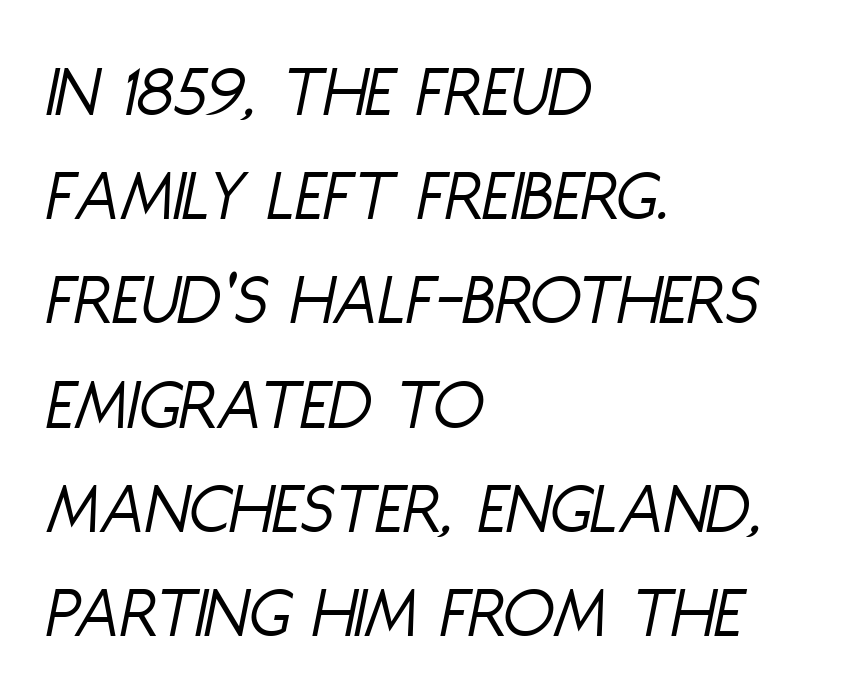
Looks like regular typesetting: each glyph gets only the width it needs. The rendering uses a moderate line-height, typical for paragraphs. The characters are drawn with everyday or finer stroke widths. In terms of letterspacing, this is plain default setting.
